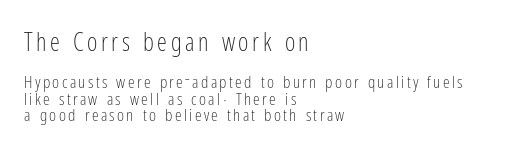
Posture: straight, roman, zero tilt. Character size in the leading block exceeds that of the trailing block. The passage shown is not bold in any degree. Each line starts at the same left margin while the right side varies. A bare baseline throughout the passage.
